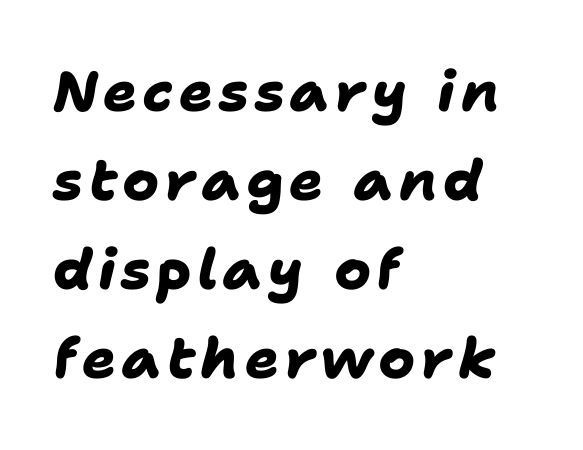
Q: Is the text bold? A: Yes.
Q: Is the typeface a serif or a sans-serif typeface? A: Sans-serif.
Q: Is the text underlined? A: No.
Q: How is the paragraph aligned? A: Left-aligned.
Q: Is the spacing between lines tight, normal or loose? A: Normal.
Q: Width (condensed, normal, or wide)? A: Normal.
Q: Stroke contrast? A: Low.
Q: x-height? A: Medium.
Q: Monospaced? A: No.
